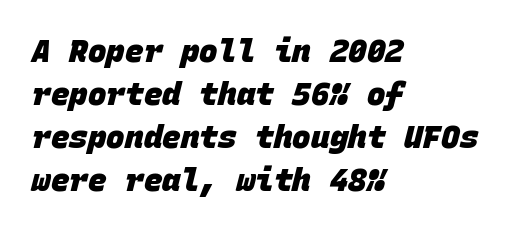
Q: Is the text bold? A: Yes.
Q: Is the typeface a serif or a sans-serif typeface? A: Sans-serif.
Q: Is the text underlined? A: No.
Q: How is the paragraph aligned? A: Left-aligned.
Q: Is the spacing between letters normal or unusually wide? A: Normal.
Q: Is the spacing between lines tight, normal or loose? A: Normal.
Q: Width (condensed, normal, or wide)? A: Normal.
Q: Stroke contrast? A: Low.
Q: x-height? A: Large.
Q: Monospaced? A: Yes.
